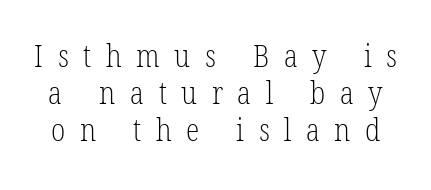
{"serif": "yes", "bold": "no", "weight": "light", "width": "condensed", "stroke_contrast": "low", "x_height": "medium", "monospaced": "no", "underline": "no", "line_spacing_ratio": 1.19, "letter_spacing": "wide", "letter_spacing_em": 0.47, "glyph_px": 31}
